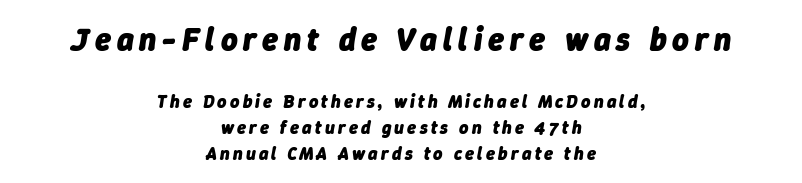
Visually, the top section dominates because its glyphs are scaled up. Vertical spacing — default. Looks like regular typesetting: each glyph gets only the width it needs. A clean baseline with only descenders dipping below it. Slant detected: the letters are inclined. Its strokes are broad and dark, the hallmark of bold type.
